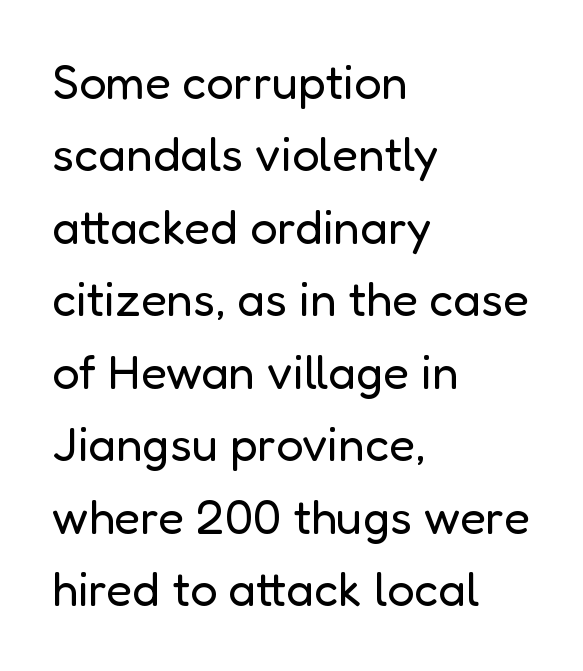
The image shows 48 px regular-weight sans-serif type, upright; set left-aligned, normal line spacing (1.51x), normal letter spacing, not underlined; low stroke contrast and a medium x-height.
